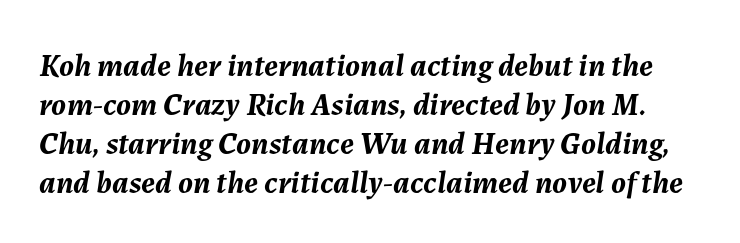
{"italic": "yes", "lean": "right", "slant_degrees": 7, "bold": "yes", "weight": "semibold", "width": "normal", "stroke_contrast": "medium", "x_height": "medium", "monospaced": "no", "underline": "no", "line_spacing_ratio": 1.22, "letter_spacing": "normal", "letter_spacing_em": 0.0, "glyph_px": 32}
